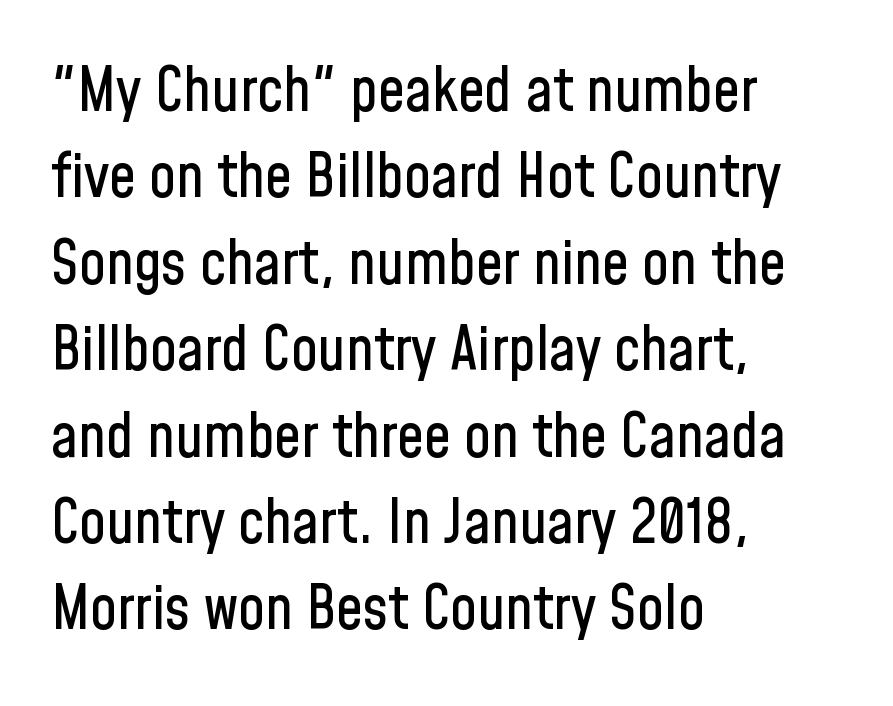
Q: Is the text italic (slanted)? A: No, it is upright.
Q: Is the typeface a serif or a sans-serif typeface? A: Sans-serif.
Q: Is the text underlined? A: No.
Q: How is the paragraph aligned? A: Left-aligned.
Q: Is the spacing between letters normal or unusually wide? A: Normal.
Q: Is the spacing between lines tight, normal or loose? A: Normal.
Q: Width (condensed, normal, or wide)? A: Condensed.
Q: Stroke contrast? A: Low.
Q: x-height? A: Medium.
Q: Monospaced? A: No.
